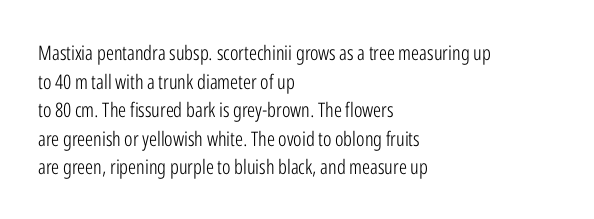
Q: Is the text bold? A: No.
Q: Is the text italic (slanted)? A: No, it is upright.
Q: Is the text underlined? A: No.
Q: How is the paragraph aligned? A: Left-aligned.
Q: Is the spacing between letters normal or unusually wide? A: Normal.
Q: Is the spacing between lines tight, normal or loose? A: Normal.
